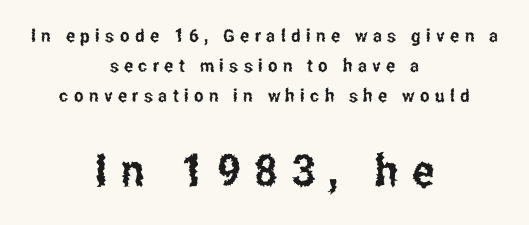
Q: Is the text italic (slanted)? A: No, it is upright.
Q: Is the typeface a serif or a sans-serif typeface? A: Sans-serif.
Q: Is the text underlined? A: No.
Q: How is the paragraph aligned? A: Centered.
Q: Is the spacing between letters normal or unusually wide? A: Unusually wide.
Q: Is the spacing between lines tight, normal or loose? A: Normal.
Q: Which block of text is set in a larger size, the first (top) or the second (bottom)? A: The second (bottom) one.
Q: Width (condensed, normal, or wide)? A: Condensed.
Q: Stroke contrast? A: Low.
Q: x-height? A: Medium.
Q: Monospaced? A: No.
